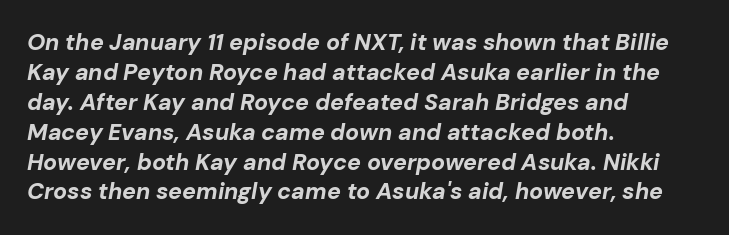
A typesetter would call this leading conventional body-copy spacing. In terms of letterspacing, this is plain default setting. The passage shown is emphatically bold. Descender tails drop into unmarked territory. It's the slanting kind of type. One-word summary of the alignment: left.
